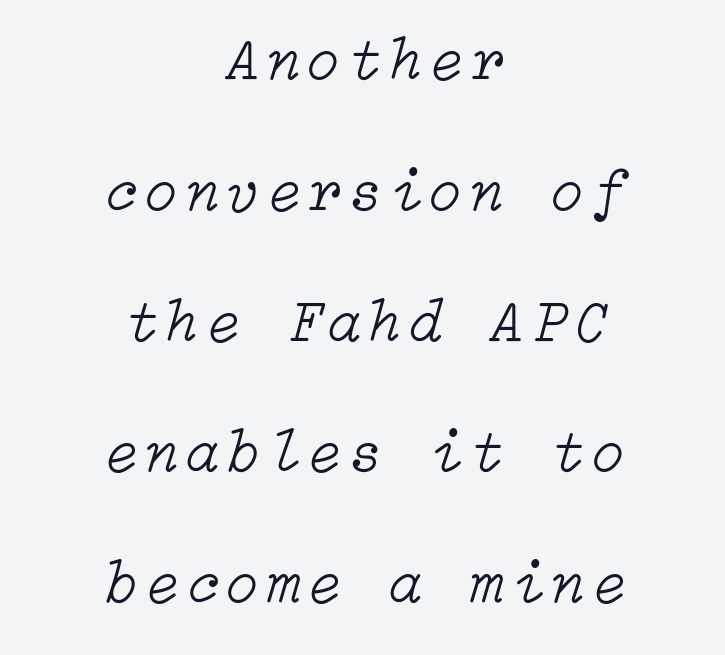
{"italic": "yes", "lean": "right", "slant_degrees": 15, "bold": "no", "weight": "light", "width": "normal", "stroke_contrast": "low", "x_height": "medium", "underline": "no", "align": "center", "line_spacing": "loose", "line_spacing_ratio": 2.18, "glyph_px": 60}
